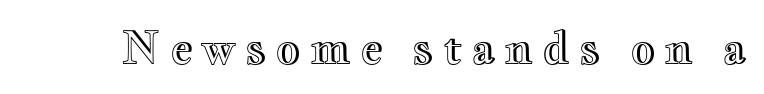
Only glyphs here, with clear space below each row. Observe the wide spacing: letters keep a clear distance from each other. You could not count columns in this text — the font is proportionally spaced. Characters remain perfectly vertical along every line.
